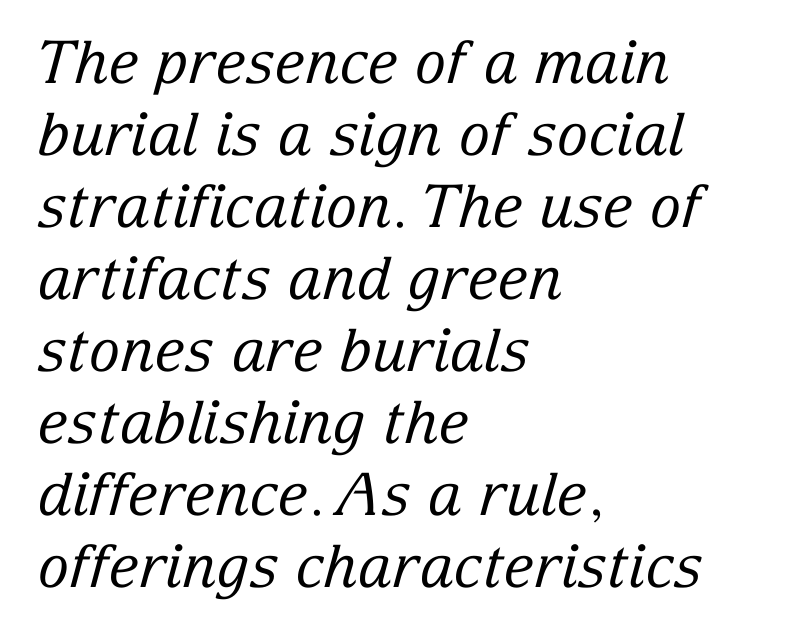
Q: Is the text bold? A: No.
Q: Is the text italic (slanted)? A: Yes, it leans right by about 15 degrees.
Q: Is the typeface a serif or a sans-serif typeface? A: Serif.
Q: Is the text underlined? A: No.
Q: How is the paragraph aligned? A: Left-aligned.
Q: Is the spacing between letters normal or unusually wide? A: Normal.
Q: Width (condensed, normal, or wide)? A: Normal.
Q: Stroke contrast? A: Low.
Q: x-height? A: Medium.
Q: Monospaced? A: No.
